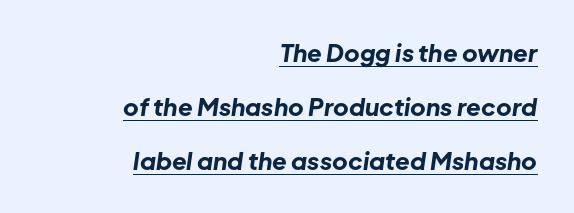
The image shows 24 px bold type, italic (leaning right); set right-aligned, loose line spacing (2.25x), normal letter spacing, underlined.
